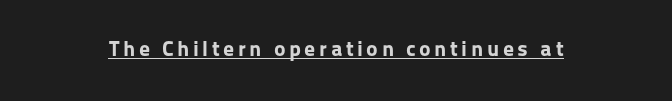
Heft: maximum for text — a bold. The rendering uses the underline text-decoration. Do the letters lean? They stand straight.
